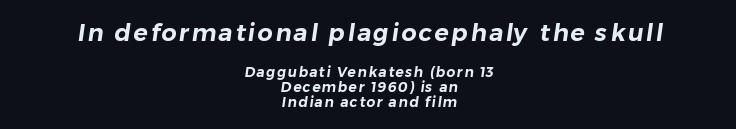
The image shows 24 px text type; set centered, tight line spacing (1.1x), not underlined; the first (top) block is 1.71x larger.
